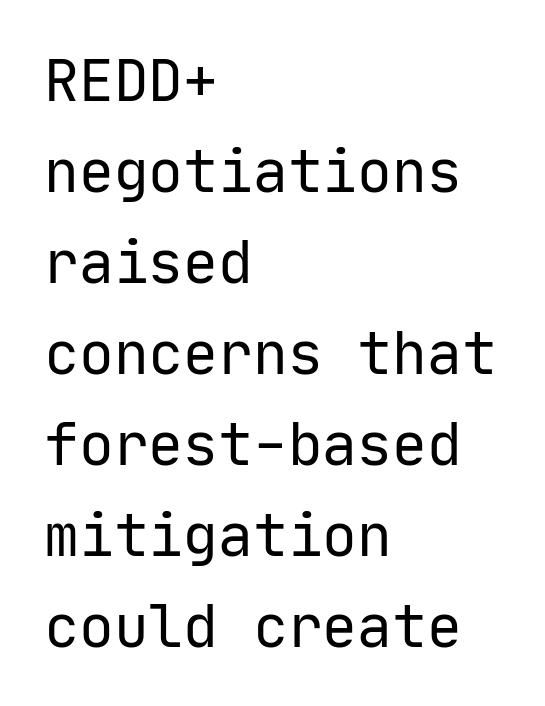
The rag falls on the right side of this text block. A roman cut, with each character standing at attention. The rows are spaced the way most documents space them. Monospaced: the letters line up in strict vertical columns. Compared with a typical body face, this is equally light or lighter still. Between one letter and the next there's only the usual sliver of space.
